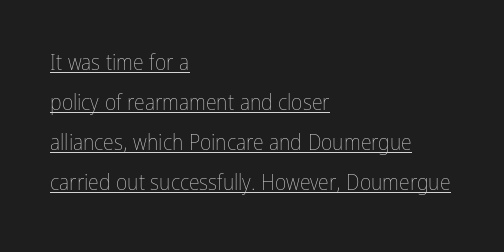
{"italic": "no", "bold": "no", "underline": "yes", "align": "left", "line_spacing_ratio": 1.82, "letter_spacing": "normal", "letter_spacing_em": 0.0, "glyph_px": 22}
